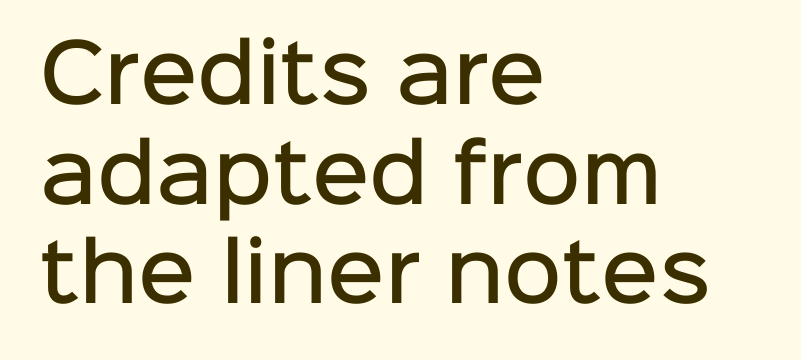
{"serif": "no", "italic": "no", "bold": "semi", "weight": "semibold", "width": "normal", "stroke_contrast": "low", "x_height": "medium", "monospaced": "no", "underline": "no", "align": "left", "line_spacing": "normal", "line_spacing_ratio": 1.26, "letter_spacing": "normal", "letter_spacing_em": 0.0, "glyph_px": 79}
